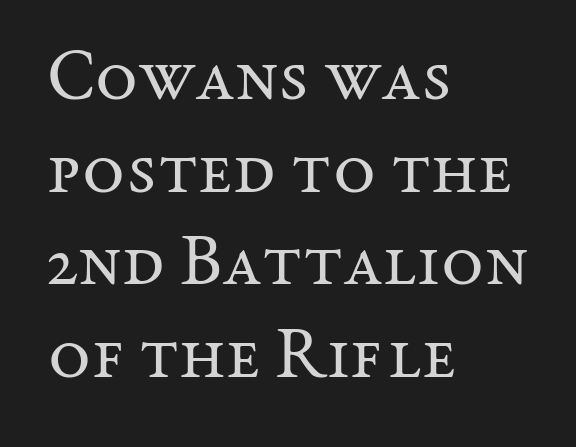
The text block is weighted toward the left margin, trailing off unevenly rightward. Here the designer chose a conventional face with non-uniform glyph widths. Ink coverage per letter is moderate at most. Glance below the letters and you will spot only blank space.
